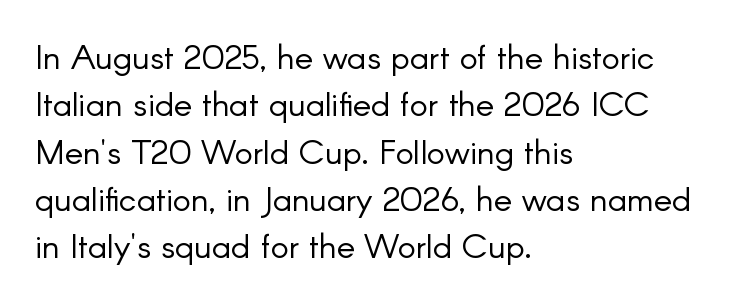
Q: Is the text bold? A: No.
Q: Is the text italic (slanted)? A: No, it is upright.
Q: Is the typeface a serif or a sans-serif typeface? A: Sans-serif.
Q: Is the text underlined? A: No.
Q: How is the paragraph aligned? A: Left-aligned.
Q: Is the spacing between letters normal or unusually wide? A: Normal.
Q: Is the spacing between lines tight, normal or loose? A: Normal.
Q: Width (condensed, normal, or wide)? A: Normal.
Q: Stroke contrast? A: Low.
Q: x-height? A: Small.
Q: Monospaced? A: No.
